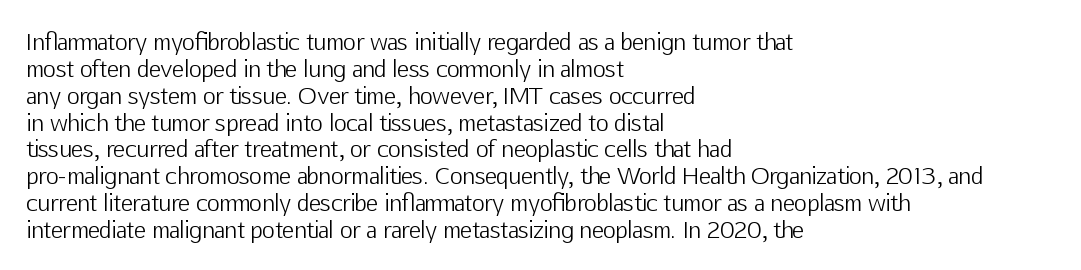
The image shows 22 px text type, upright; set left-aligned, line spacing 1.22x, normal letter spacing, not underlined.
